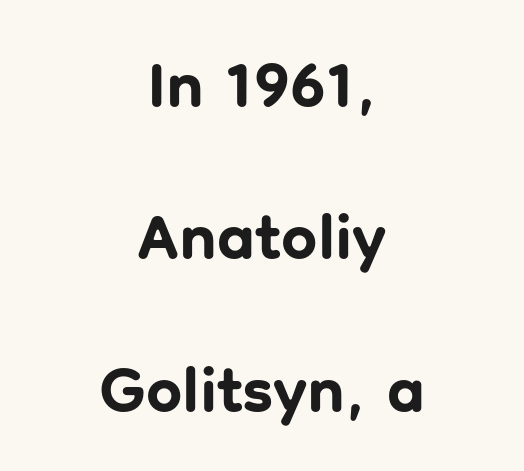
Descenders hang freely into open space. The face used here is a sans, in the tradition of grotesques and geometrics. Upright lettering throughout. In CSS terms this would be text-align: center. Note the varied advance widths — an 'i' is clearly narrower than an 'm'. Notice the wide empty band between every row — that's loose leading.
